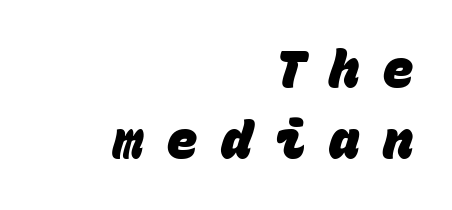
The image shows 51 px heavy sans-serif type, monospaced; set right-aligned, normal line spacing (1.4x), unusually wide letter spacing (+0.46 em), not underlined; low stroke contrast and a large x-height.
